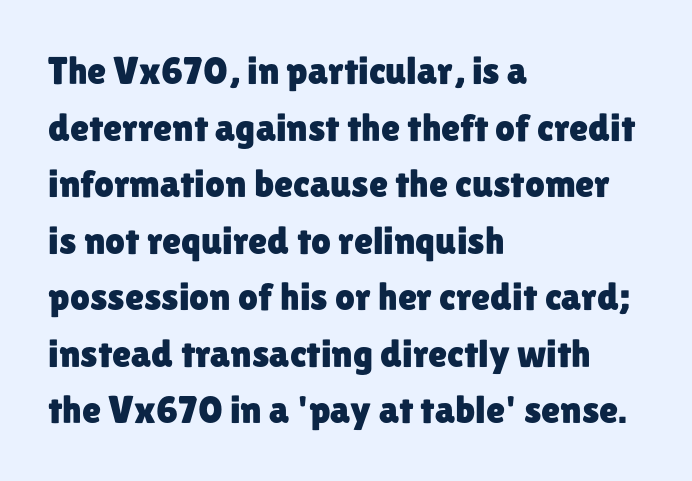
{"serif": "no", "italic": "no", "width": "normal", "stroke_contrast": "low", "x_height": "medium", "monospaced": "no", "underline": "no", "align": "left", "line_spacing": "normal", "line_spacing_ratio": 1.45, "letter_spacing": "normal", "letter_spacing_em": 0.0, "glyph_px": 39}
